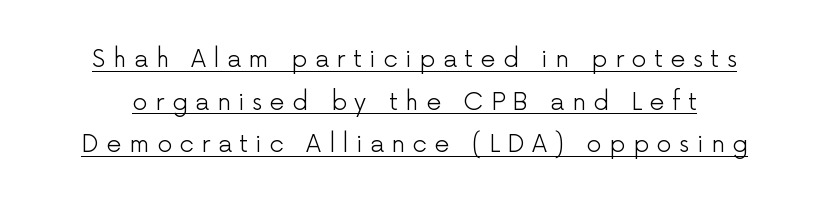
Short note: letters widely spaced. Designer's note — italics off, roman on. Weight class: somewhere from thin through regular. What decoration does the sample have? An underline.
